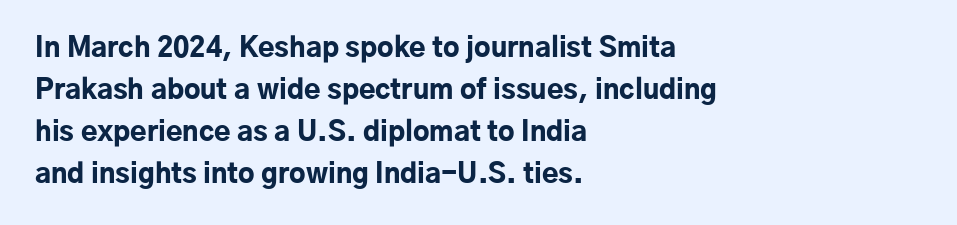
Nothing unusual about the tracking: characters are spaced as the font intends. Layout note: lines flush left. Does the lettering tilt? It doesn't — this is upright. The characters look thick and weighty, a clear bold. If you measured baseline to baseline, you'd find a middling distance. Underlining? Definitely not there.
